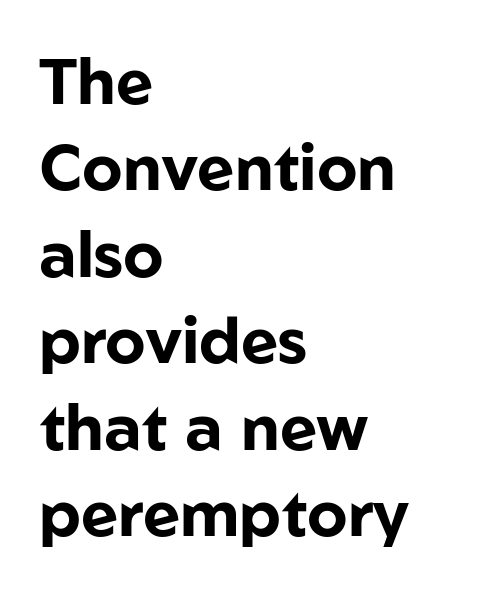
The image shows 64 px bold sans-serif type, upright; set left-aligned, normal line spacing (1.35x), normal letter spacing, not underlined; low stroke contrast and a medium x-height.
